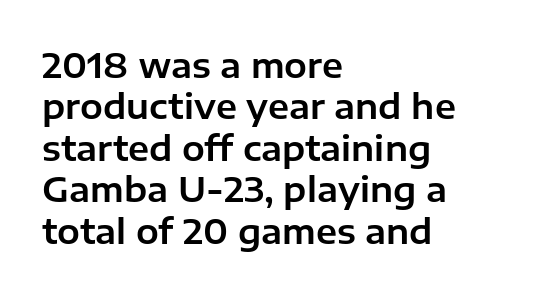
The letters stand upright; this is a roman face. What kind of face is this? One without serifs — a sans. These lines are rendered in a variable-pitch font. The strip under each line holds only bare page. Is the letter spacing exaggerated? No — it looks like the ordinary default.
